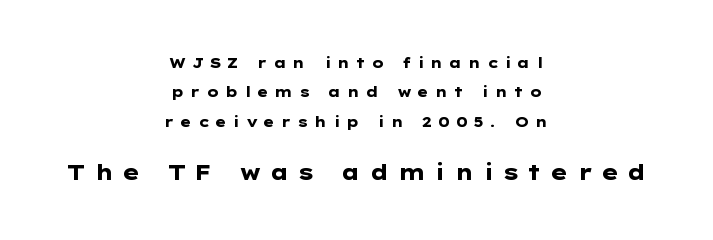
The tracking reads as deliberately expanded to a designer's eye. Reading top to bottom, the characters get bigger at the block break. Rendered with straight, roman letterforms. Rows of type keep a wide berth in the vertical direction.
